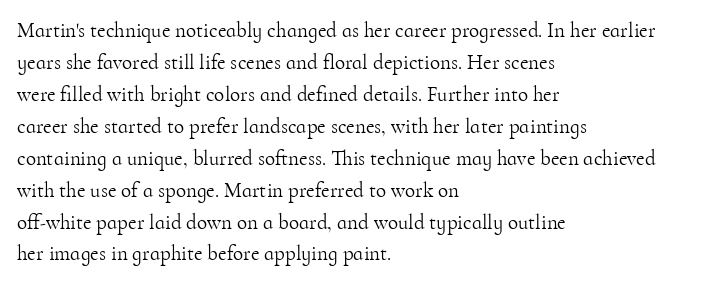
{"italic": "no", "bold": "no", "underline": "no", "align": "left", "line_spacing": "normal", "line_spacing_ratio": 1.52, "letter_spacing": "normal", "letter_spacing_em": 0.0, "glyph_px": 21}
